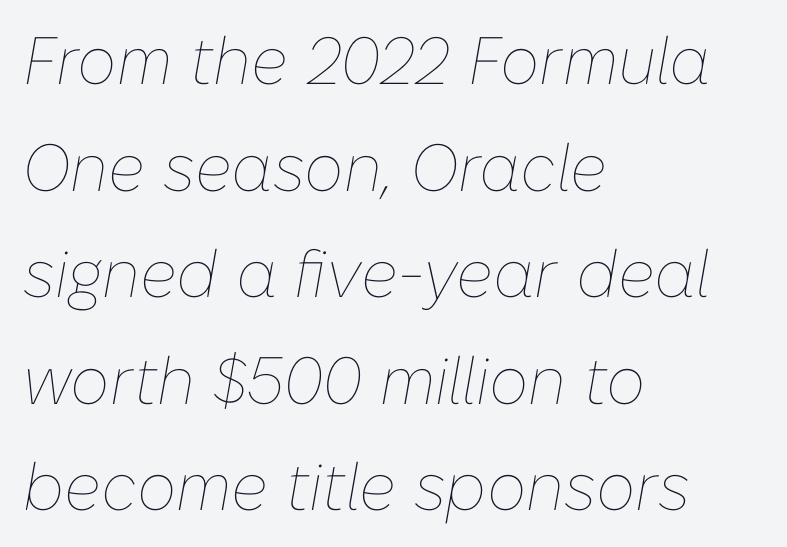
The image shows 67 px thin type, italic (leaning right); set left-aligned, normal line spacing (1.59x), normal letter spacing, not underlined; low stroke contrast and a medium x-height.
